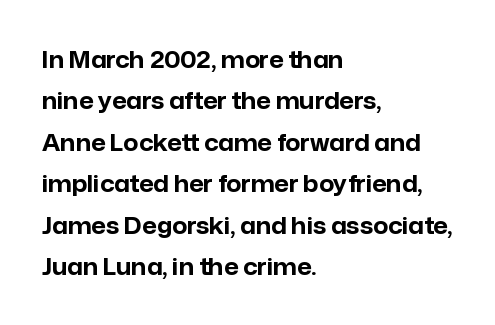
Q: Is the text bold? A: Yes.
Q: Is the text italic (slanted)? A: No, it is upright.
Q: Is the text underlined? A: No.
Q: How is the paragraph aligned? A: Left-aligned.
Q: Is the spacing between letters normal or unusually wide? A: Normal.
